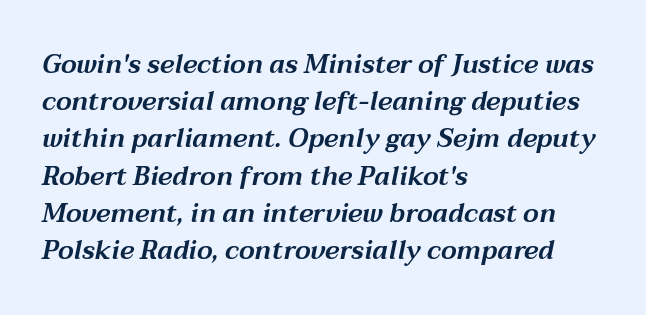
Q: Is the text italic (slanted)? A: Yes, it leans right by about 12 degrees.
Q: Is the text underlined? A: No.
Q: How is the paragraph aligned? A: Left-aligned.
Q: Is the spacing between letters normal or unusually wide? A: Normal.
Q: Is the spacing between lines tight, normal or loose? A: Normal.
